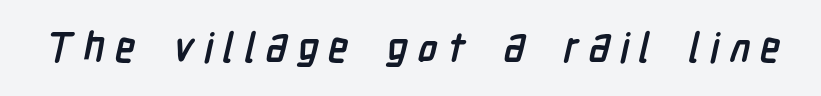
{"serif": "no", "bold": "yes", "weight": "semibold", "width": "condensed", "stroke_contrast": "low", "x_height": "medium", "monospaced": "no", "underline": "no", "letter_spacing": "wide", "letter_spacing_em": 0.24, "glyph_px": 41}
